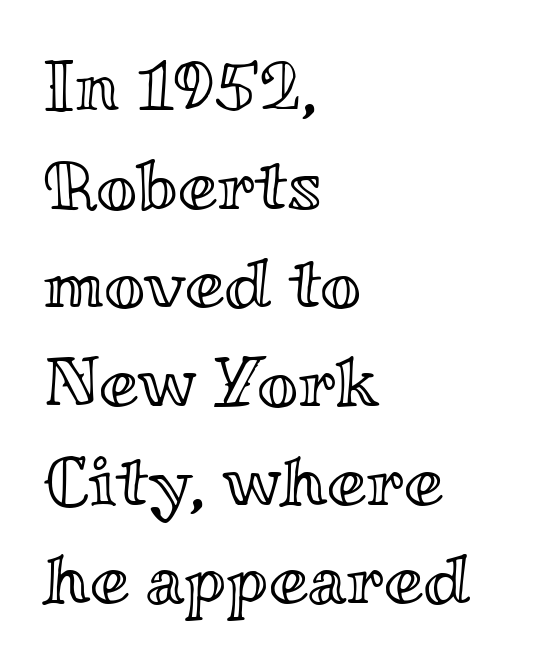
The image shows 71 px wide type, upright; set left-aligned, normal line spacing (1.39x), normal letter spacing, not underlined; a small x-height.
